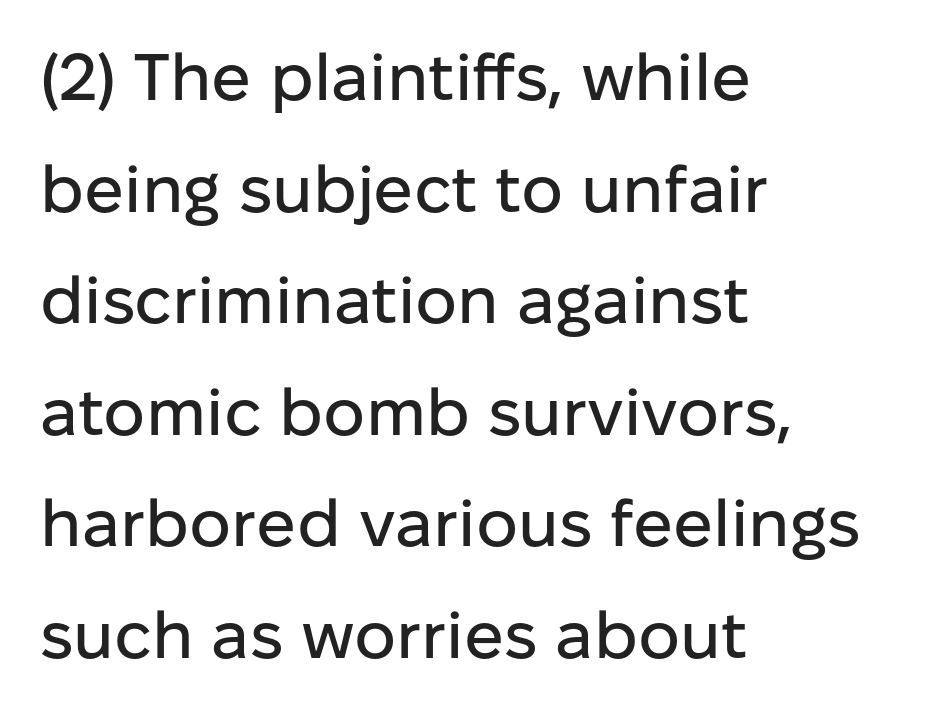
Q: Is the text italic (slanted)? A: No, it is upright.
Q: Is the typeface a serif or a sans-serif typeface? A: Sans-serif.
Q: Is the text underlined? A: No.
Q: How is the paragraph aligned? A: Left-aligned.
Q: Is the spacing between letters normal or unusually wide? A: Normal.
Q: Is the spacing between lines tight, normal or loose? A: Normal.
Q: Width (condensed, normal, or wide)? A: Normal.
Q: Stroke contrast? A: Low.
Q: x-height? A: Medium.
Q: Monospaced? A: No.
